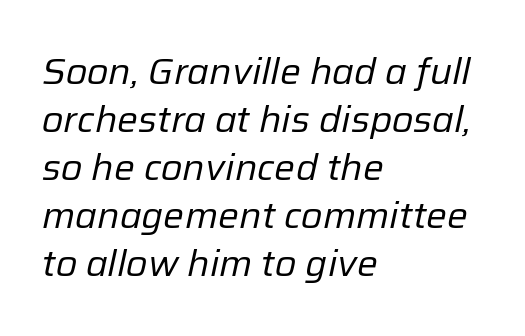
The image shows 37 px regular-weight type, italic (leaning right); set left-aligned, normal line spacing (1.3x), normal letter spacing, not underlined; low stroke contrast and a medium x-height.
